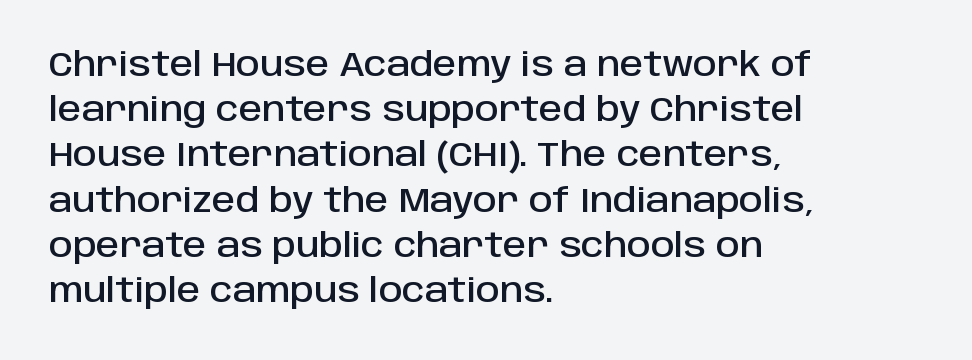
{"serif": "no", "italic": "no", "width": "normal", "stroke_contrast": "low", "x_height": "large", "monospaced": "no", "underline": "no", "align": "left", "line_spacing": "normal", "line_spacing_ratio": 1.37, "letter_spacing": "normal", "letter_spacing_em": 0.0, "glyph_px": 33}
